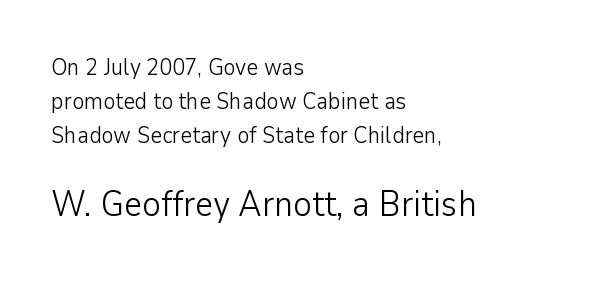
The image shows 35 px light sans-serif type, upright; set left-aligned, normal line spacing (1.47x), normal letter spacing, not underlined; the second (bottom) block is 1.52x larger; low stroke contrast and a medium x-height.
